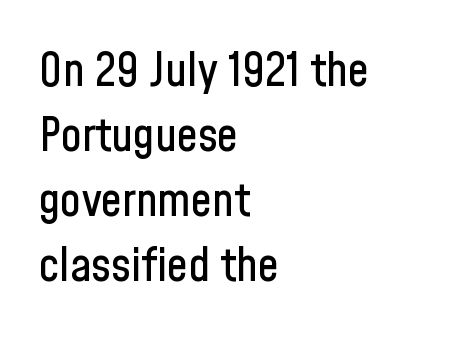
{"serif": "no", "italic": "no", "width": "condensed", "stroke_contrast": "low", "x_height": "medium", "monospaced": "no", "underline": "no", "align": "left", "line_spacing": "normal", "line_spacing_ratio": 1.38, "letter_spacing": "normal", "letter_spacing_em": 0.0, "glyph_px": 47}
